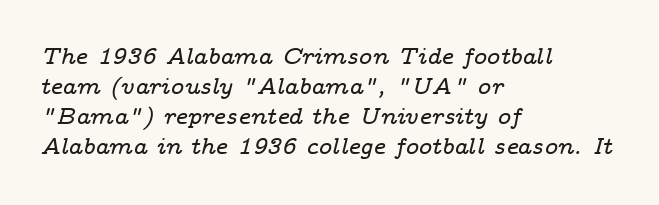
The image shows 23 px text type, italic (leaning right); set left-aligned, normal line spacing (1.31x), normal letter spacing, not underlined.
